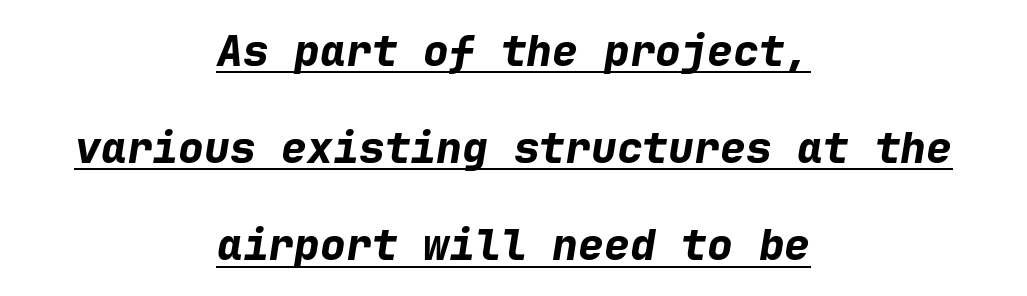
Q: Is the text bold? A: Yes.
Q: Is the text italic (slanted)? A: Yes, it leans right by about 9 degrees.
Q: Is the text underlined? A: Yes.
Q: How is the paragraph aligned? A: Centered.
Q: Is the spacing between letters normal or unusually wide? A: Normal.
Q: Is the spacing between lines tight, normal or loose? A: Loose.
Q: Width (condensed, normal, or wide)? A: Normal.
Q: Stroke contrast? A: Low.
Q: x-height? A: Medium.
Q: Monospaced? A: Yes.
